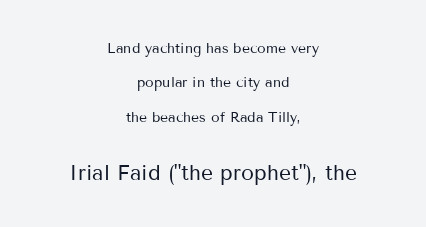
The image shows 21 px text type, upright; set centered, loose line spacing (2.46x), normal letter spacing, not underlined; the second (bottom) block is 1.5x larger.
